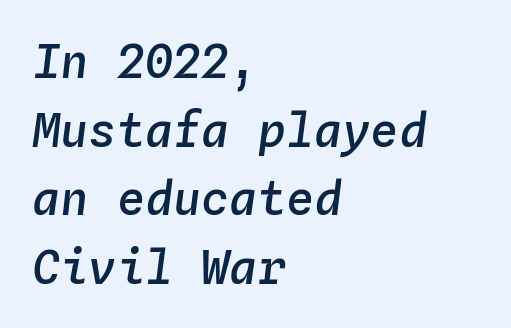
The image shows 47 px semibold type, italic (leaning right), monospaced; set left-aligned, normal line spacing (1.46x), normal letter spacing, not underlined; low stroke contrast and a medium x-height.
